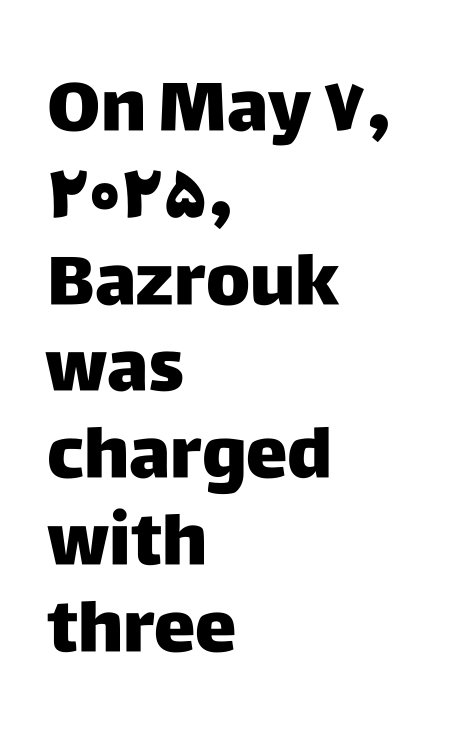
Style check: upright. Descenders hang freely into open space. A typesetter would call this proportional, since set widths differ per character. Nope, no serifs anywhere on these letters.
